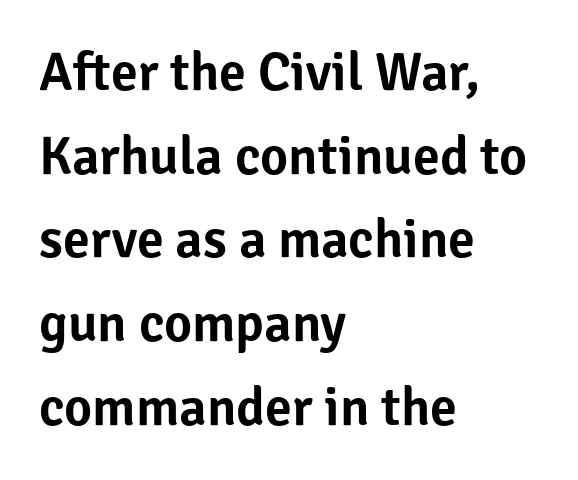
Q: Is the text italic (slanted)? A: No, it is upright.
Q: Is the typeface a serif or a sans-serif typeface? A: Sans-serif.
Q: Is the text underlined? A: No.
Q: How is the paragraph aligned? A: Left-aligned.
Q: Is the spacing between letters normal or unusually wide? A: Normal.
Q: Is the spacing between lines tight, normal or loose? A: Normal.
Q: Width (condensed, normal, or wide)? A: Normal.
Q: Stroke contrast? A: Low.
Q: x-height? A: Medium.
Q: Monospaced? A: No.
